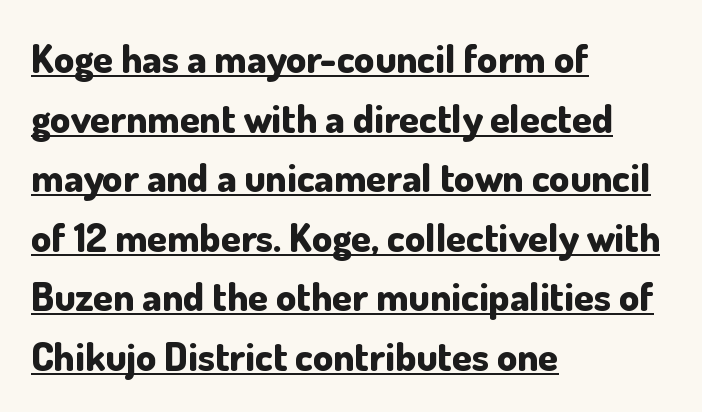
Each letter keeps its own natural width here, so spacing adapts to shape. Short note: letters normally spaced. Horizontal alignment here is leftward, the default for most running prose. When letters stand straight like this, we call the style roman or upright. A continuous stroke trails under the words, as in a hyperlink.
